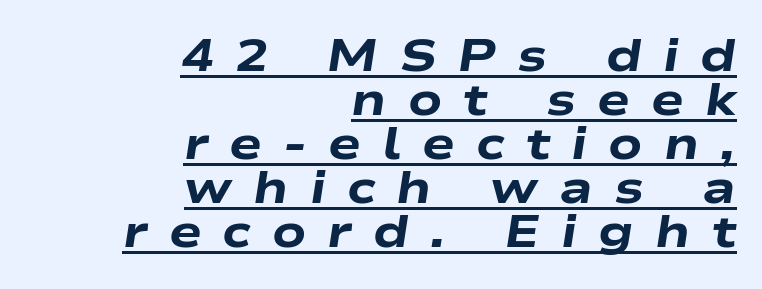
{"italic": "yes", "lean": "right", "slant_degrees": 9, "bold": "yes", "weight": "heavy", "width": "wide", "stroke_contrast": "low", "x_height": "medium", "monospaced": "no", "underline": "yes", "align": "right", "line_spacing": "tight", "line_spacing_ratio": 1.0, "letter_spacing": "wide", "letter_spacing_em": 0.48, "glyph_px": 44}
